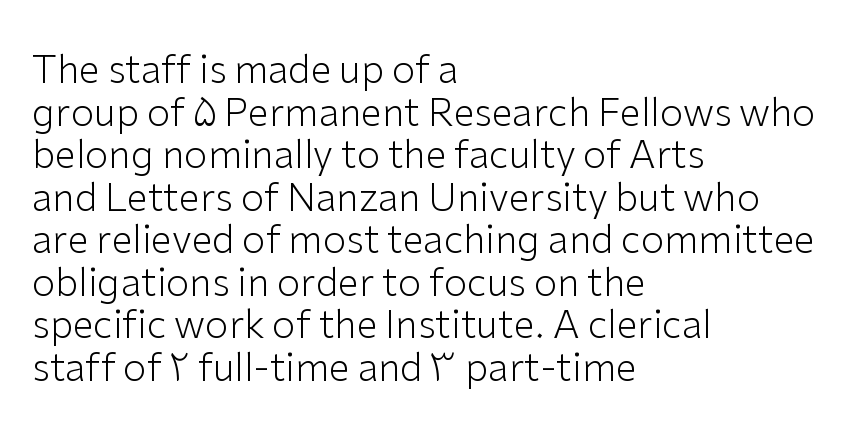
Q: Is the text bold? A: No.
Q: Is the text italic (slanted)? A: No, it is upright.
Q: Is the typeface a serif or a sans-serif typeface? A: Sans-serif.
Q: Is the text underlined? A: No.
Q: How is the paragraph aligned? A: Left-aligned.
Q: Is the spacing between letters normal or unusually wide? A: Normal.
Q: Is the spacing between lines tight, normal or loose? A: Tight.
Q: Width (condensed, normal, or wide)? A: Normal.
Q: Stroke contrast? A: Low.
Q: x-height? A: Medium.
Q: Monospaced? A: No.
